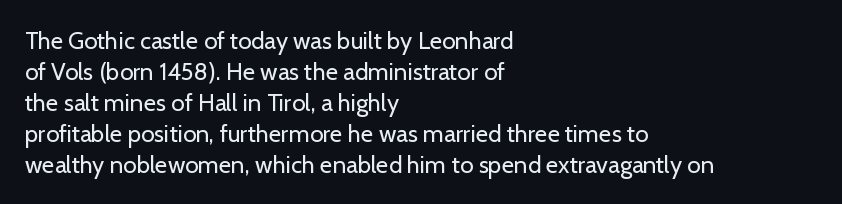
These lines keep a tight, regular rhythm from letter to letter. Notice how descenders clear the ascenders below comfortably — that's standard leading. These lines were composed using upright roman letters. One-word summary of the alignment: left. Nobody drew a line under any word here. The typesetting does not lean heavy: it is not bold.
